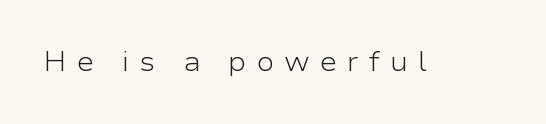
{"italic": "no", "bold": "no", "underline": "no", "letter_spacing": "wide", "letter_spacing_em": 0.36, "glyph_px": 27}
